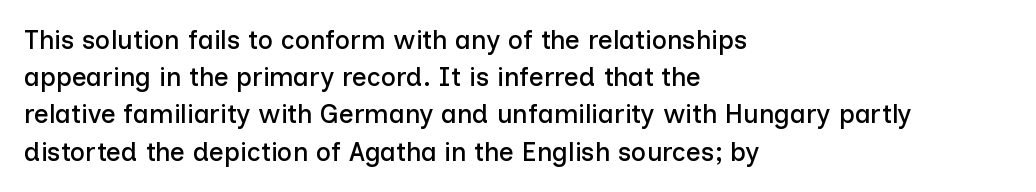
The image shows 26 px text type, upright; set left-aligned, normal line spacing (1.43x), normal letter spacing, not underlined.
